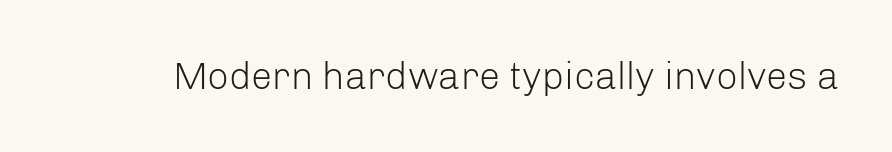
Q: Is the text bold? A: No.
Q: Is the text italic (slanted)? A: No, it is upright.
Q: Is the typeface a serif or a sans-serif typeface? A: Sans-serif.
Q: Is the text underlined? A: No.
Q: Is the spacing between letters normal or unusually wide? A: Normal.
Q: Width (condensed, normal, or wide)? A: Normal.
Q: Stroke contrast? A: Low.
Q: x-height? A: Medium.
Q: Monospaced? A: No.
